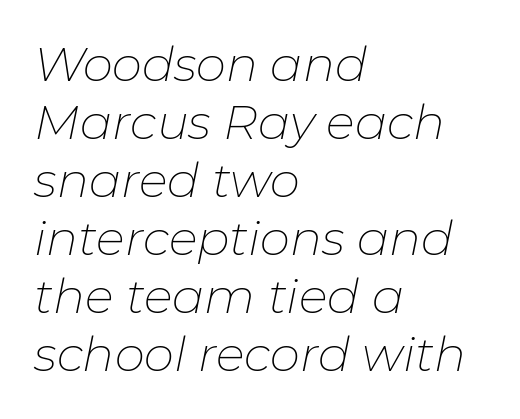
{"italic": "yes", "lean": "right", "slant_degrees": 11, "bold": "no", "weight": "thin", "width": "normal", "stroke_contrast": "low", "x_height": "medium", "monospaced": "no", "underline": "no", "align": "left", "line_spacing_ratio": 1.21, "letter_spacing": "normal", "letter_spacing_em": 0.0, "glyph_px": 48}
